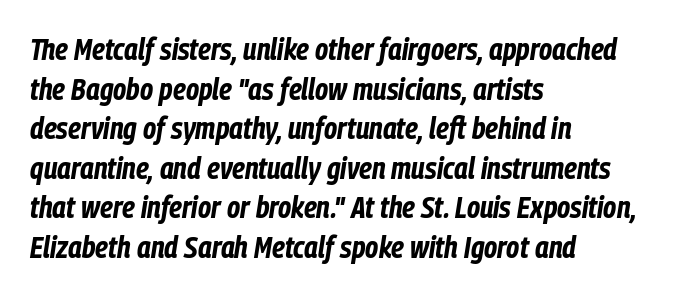
Q: Is the text bold? A: Yes.
Q: Is the text italic (slanted)? A: Yes, it leans right by about 9 degrees.
Q: Is the text underlined? A: No.
Q: How is the paragraph aligned? A: Left-aligned.
Q: Is the spacing between letters normal or unusually wide? A: Normal.
Q: Is the spacing between lines tight, normal or loose? A: Normal.
Q: Width (condensed, normal, or wide)? A: Condensed.
Q: Stroke contrast? A: Low.
Q: x-height? A: Medium.
Q: Monospaced? A: No.
